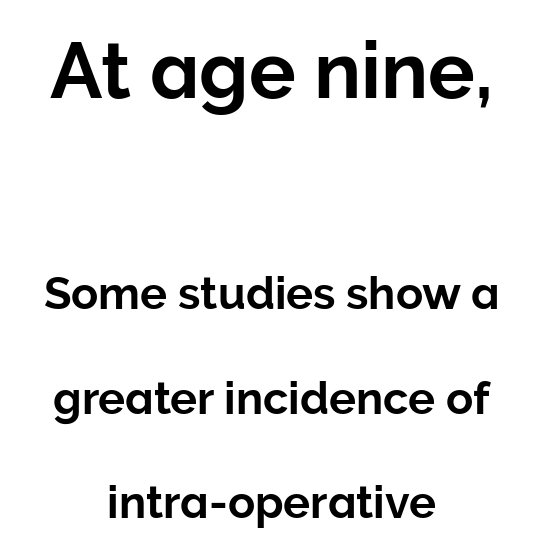
{"serif": "no", "italic": "no", "width": "normal", "stroke_contrast": "low", "x_height": "medium", "monospaced": "no", "underline": "no", "align": "center", "line_spacing": "loose", "line_spacing_ratio": 2.32, "letter_spacing": "normal", "letter_spacing_em": 0.0, "larger_block": "first", "size_ratio": 1.73, "glyph_px": 78}
